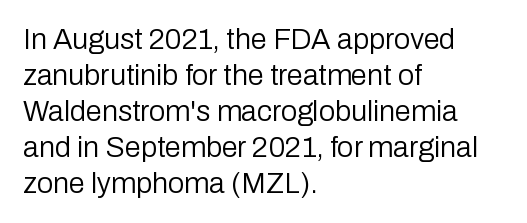
The image shows 29 px regular-weight sans-serif type, upright; set left-aligned, line spacing 1.24x, normal letter spacing, not underlined; low stroke contrast and a medium x-height.
